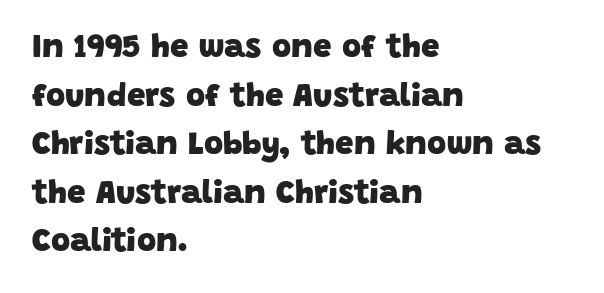
Stroke terminals: plain, sans-serif. Beneath every word, the page is bare. Short note: letters normally spaced. The block of text has a typical density, with ordinary space between rows.
